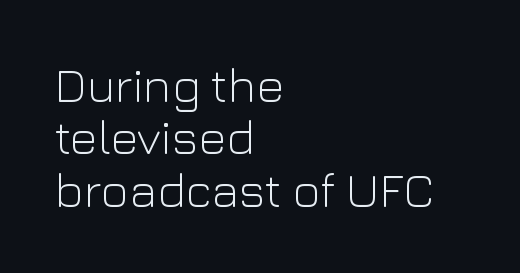
Summary of weight: not heavy and not bold. Type style note: lacks serifs. Is this a fixed-width face? No — the glyphs have proportional, varying widths. The letterforms sit shoulder to shoulder at normal distance. The typesetter chose a ragged-right arrangement here.
